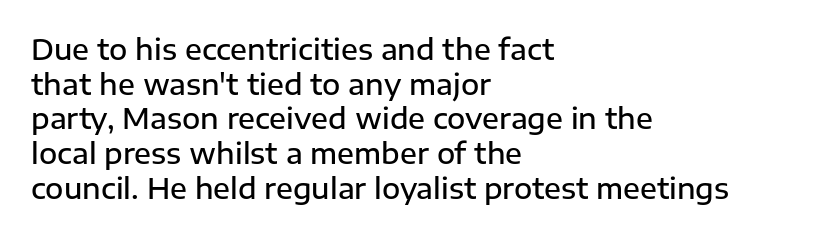
Q: Is the text bold? A: Semi-bold.
Q: Is the text italic (slanted)? A: No, it is upright.
Q: Is the typeface a serif or a sans-serif typeface? A: Sans-serif.
Q: Is the text underlined? A: No.
Q: How is the paragraph aligned? A: Left-aligned.
Q: Is the spacing between letters normal or unusually wide? A: Normal.
Q: Width (condensed, normal, or wide)? A: Normal.
Q: Stroke contrast? A: Low.
Q: x-height? A: Medium.
Q: Monospaced? A: No.
